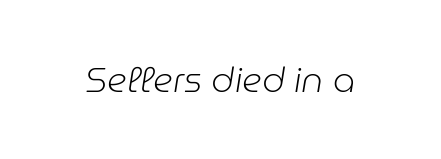
{"italic": "yes", "lean": "right", "slant_degrees": 9, "bold": "no", "weight": "light", "width": "normal", "stroke_contrast": "low", "x_height": "medium", "monospaced": "no", "underline": "no", "letter_spacing": "normal", "letter_spacing_em": 0.0, "glyph_px": 35}
